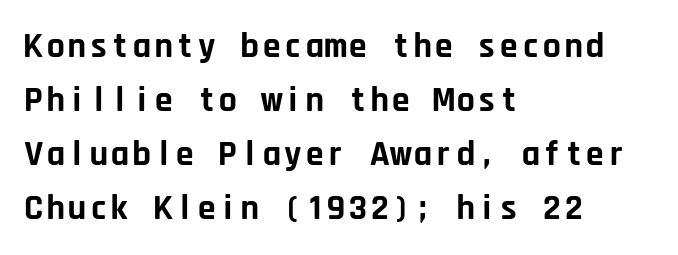
This block has exactly the height ordinary leading produces. The type family on display is of the sans-serif kind. Note the uniform advance width — an 'i' takes as much space as an 'm'. How heavy is the stroke? Heavy — this is a bold.
